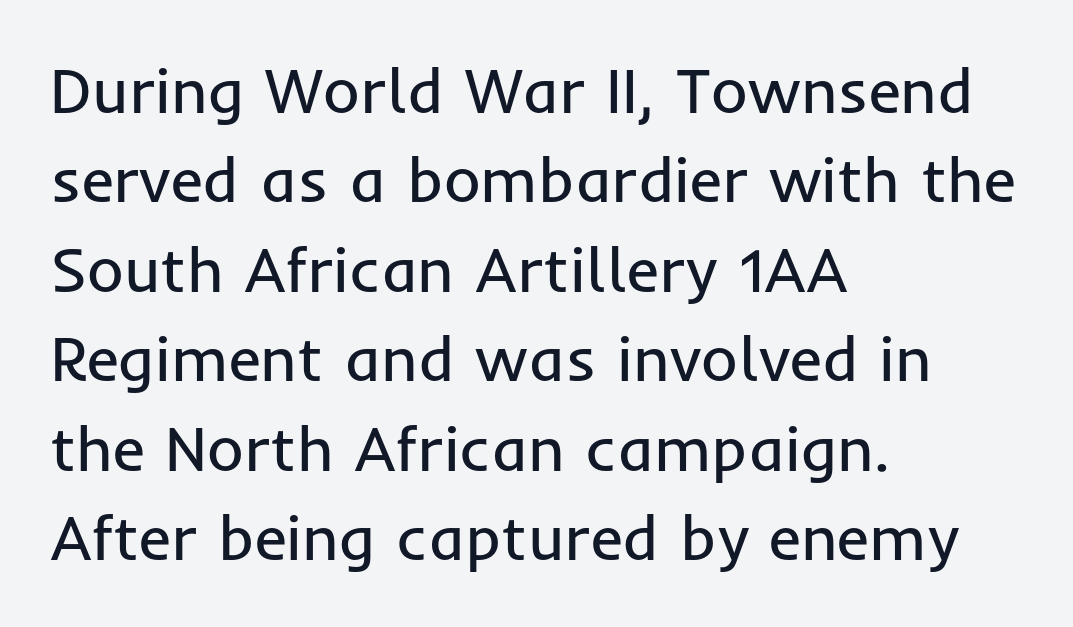
Check under the words: just untouched page. The letters carry no serifs — their stems end cleanly without finishing strokes. When letters stand straight like this, we call the style roman or upright. These lines sit exactly where default settings would place them.
